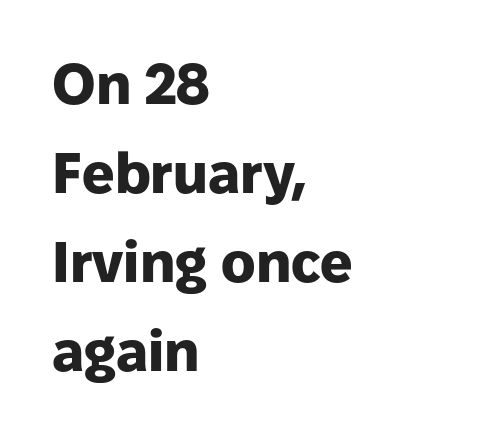
Q: Is the text bold? A: Yes.
Q: Is the text italic (slanted)? A: No, it is upright.
Q: Is the typeface a serif or a sans-serif typeface? A: Sans-serif.
Q: Is the text underlined? A: No.
Q: How is the paragraph aligned? A: Left-aligned.
Q: Is the spacing between letters normal or unusually wide? A: Normal.
Q: Is the spacing between lines tight, normal or loose? A: Normal.
Q: Width (condensed, normal, or wide)? A: Normal.
Q: Stroke contrast? A: Low.
Q: x-height? A: Medium.
Q: Monospaced? A: No.
